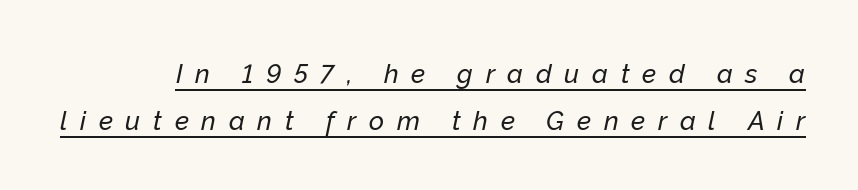
The image shows 26 px text type, italic (leaning right); set line spacing 1.79x, unusually wide letter spacing (+0.49 em), underlined.
